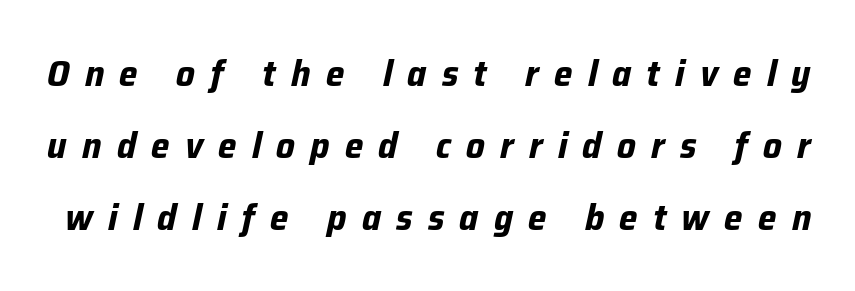
{"italic": "yes", "lean": "right", "slant_degrees": 12, "bold": "yes", "weight": "bold", "width": "normal", "stroke_contrast": "low", "x_height": "medium", "monospaced": "no", "underline": "no", "line_spacing": "loose", "line_spacing_ratio": 1.94, "letter_spacing": "wide", "letter_spacing_em": 0.41, "glyph_px": 37}
